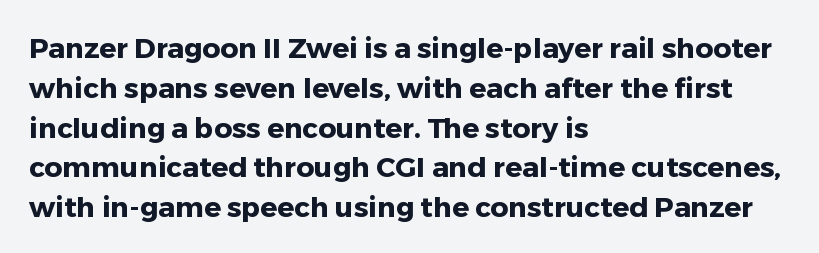
{"serif": "no", "italic": "no", "bold": "yes", "weight": "heavy", "width": "normal", "stroke_contrast": "low", "x_height": "medium", "monospaced": "no", "underline": "no", "align": "left", "line_spacing": "normal", "line_spacing_ratio": 1.42, "letter_spacing": "normal", "letter_spacing_em": 0.0, "glyph_px": 28}
